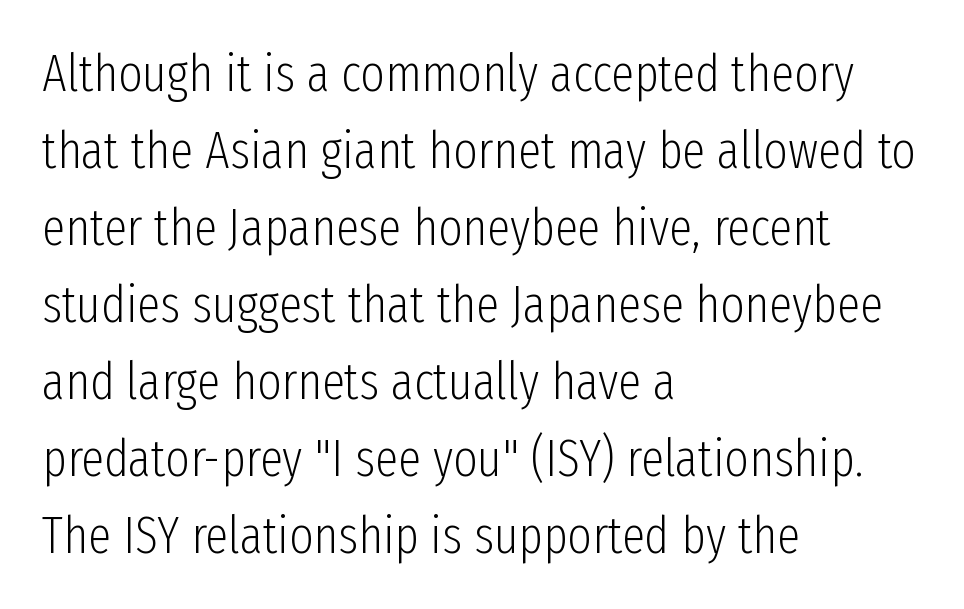
The image shows 52 px light, condensed sans-serif type, upright; set left-aligned, normal line spacing (1.48x), normal letter spacing, not underlined; low stroke contrast and a medium x-height.
